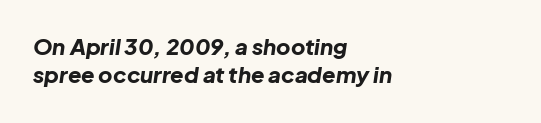
Compared with typical paragraphs, the rows here are spaced about the same. Observe the ordinary spacing: letters are neighbours, not strangers. Italic? Definitely — the glyphs are oblique. Compared with an ordinary text face, these strokes are far heavier — a full bold. The strip under each line holds only bare page.
